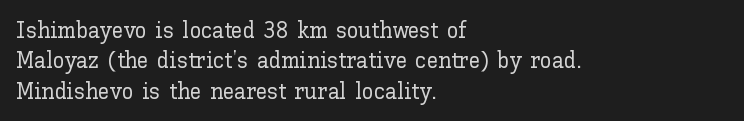
The image shows 23 px text type, upright; set left-aligned, normal line spacing (1.32x), normal letter spacing, not underlined.
